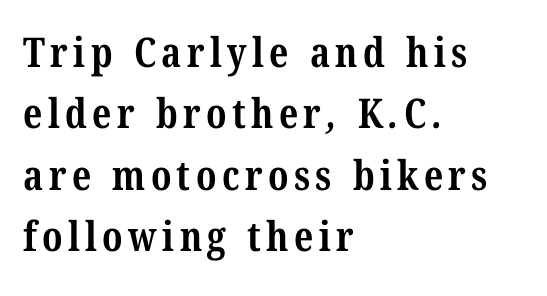
Q: Is the text bold? A: Yes.
Q: Is the typeface a serif or a sans-serif typeface? A: Serif.
Q: Is the text underlined? A: No.
Q: How is the paragraph aligned? A: Left-aligned.
Q: Is the spacing between lines tight, normal or loose? A: Normal.
Q: Width (condensed, normal, or wide)? A: Condensed.
Q: Stroke contrast? A: Medium.
Q: x-height? A: Medium.
Q: Monospaced? A: No.
